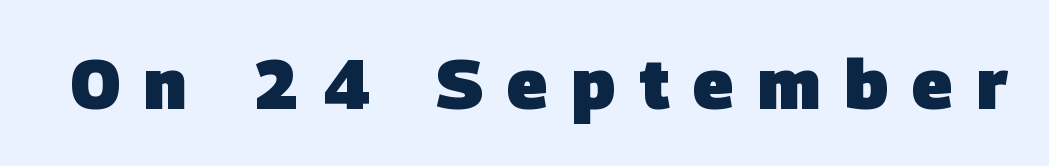
The image shows 70 px heavy sans-serif type; set unusually wide letter spacing (+0.34 em), not underlined; low stroke contrast and a large x-height.
